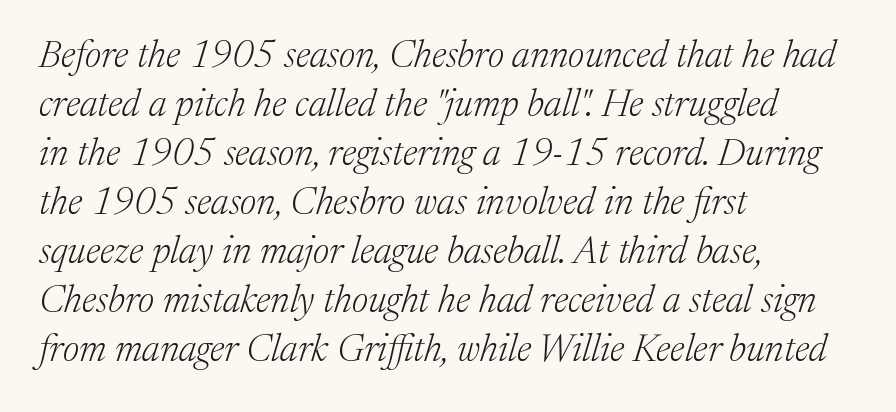
Q: Is the text bold? A: No.
Q: Is the text italic (slanted)? A: Yes, it leans right by about 17 degrees.
Q: Is the typeface a serif or a sans-serif typeface? A: Serif.
Q: Is the text underlined? A: No.
Q: How is the paragraph aligned? A: Left-aligned.
Q: Is the spacing between letters normal or unusually wide? A: Normal.
Q: Is the spacing between lines tight, normal or loose? A: Normal.
Q: Width (condensed, normal, or wide)? A: Normal.
Q: Stroke contrast? A: Medium.
Q: x-height? A: Medium.
Q: Monospaced? A: No.
